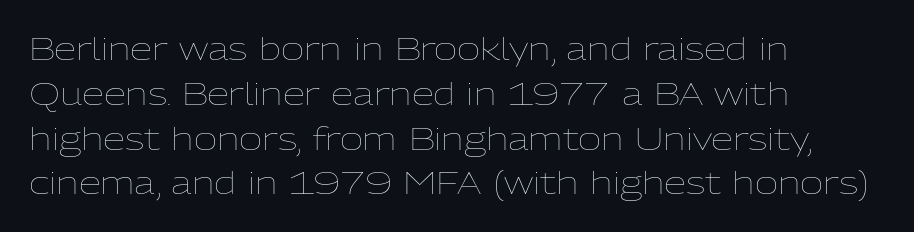
{"italic": "no", "bold": "no", "weight": "thin", "width": "normal", "stroke_contrast": "low", "x_height": "medium", "monospaced": "no", "underline": "no", "align": "left", "line_spacing": "normal", "line_spacing_ratio": 1.4, "letter_spacing": "normal", "letter_spacing_em": 0.0, "glyph_px": 32}
